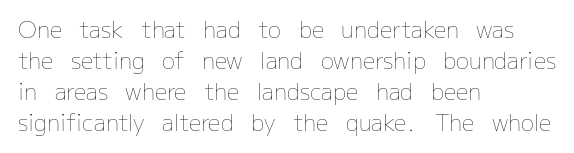
{"italic": "no", "bold": "no", "underline": "no", "align": "left", "line_spacing": "normal", "line_spacing_ratio": 1.41, "letter_spacing": "normal", "letter_spacing_em": 0.0, "glyph_px": 22}
